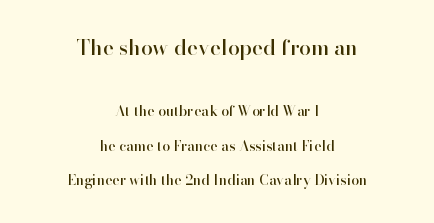
The image shows 21 px text type, upright; set centered, loose line spacing (2.48x), normal letter spacing, not underlined; the first (top) block is 1.5x larger.
